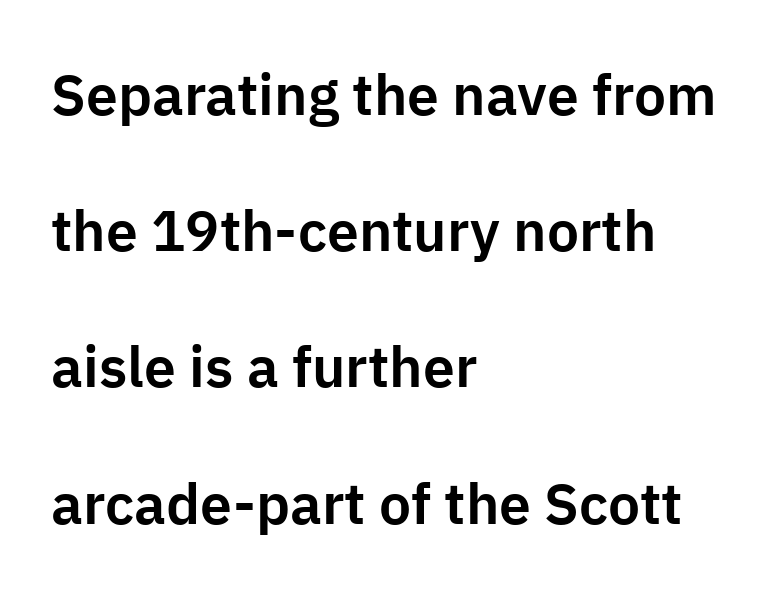
{"serif": "no", "italic": "no", "width": "normal", "stroke_contrast": "low", "x_height": "medium", "monospaced": "no", "underline": "no", "align": "left", "line_spacing": "loose", "line_spacing_ratio": 2.39, "letter_spacing": "normal", "letter_spacing_em": 0.0, "glyph_px": 57}
